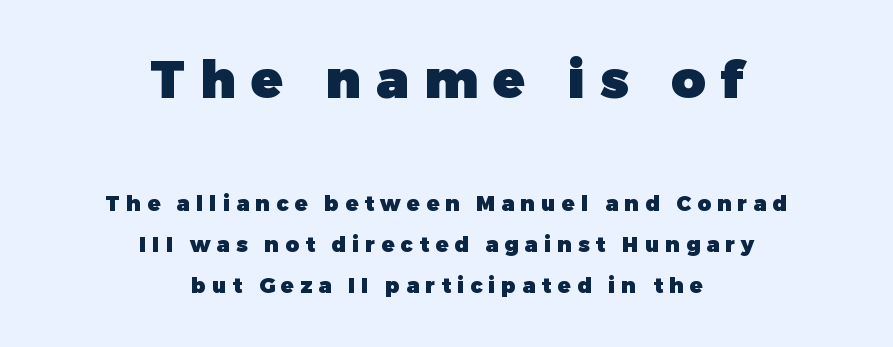
The image shows 52 px heavy sans-serif type, upright; set centered, loose line spacing (1.96x), unusually wide letter spacing (+0.3 em), not underlined; the first (top) block is 2.48x larger; low stroke contrast and a medium x-height.
